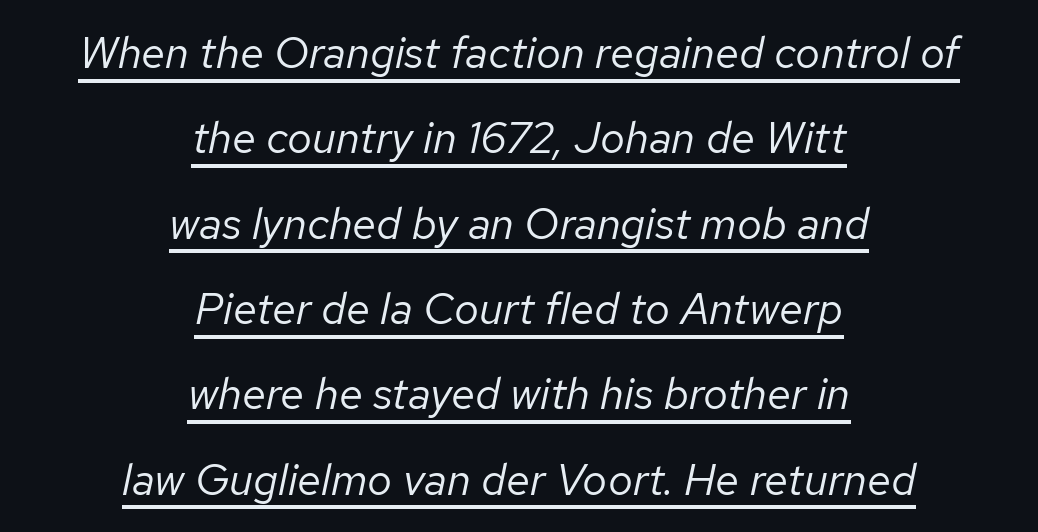
Standard letterfit; no display-style spreading of the glyphs. The typesetter chose a symmetrical, centered arrangement here. The typography opts for an oblique posture over an upright one. The letters advance in unequal steps, a hallmark of proportional type.
